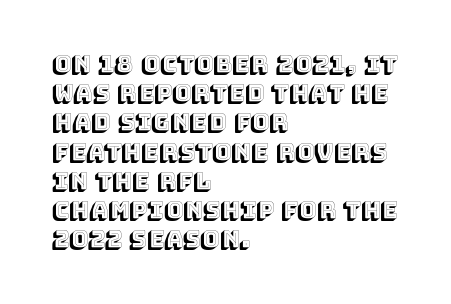
Interline gaps are of average width in this sample. Short note: letters normally spaced. Posture: vertical. The strip under each line holds only bare page. Which margin do the lines hug? The left one — the right edge is uneven.
